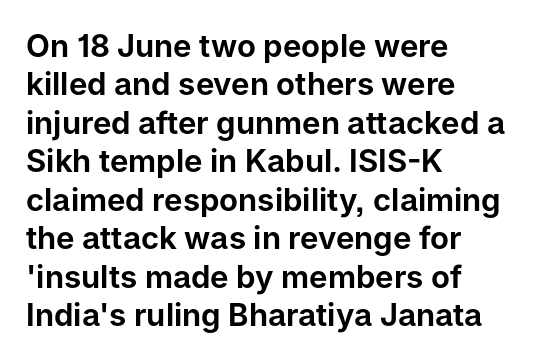
{"serif": "no", "italic": "no", "width": "normal", "stroke_contrast": "low", "x_height": "medium", "monospaced": "no", "underline": "no", "align": "left", "line_spacing_ratio": 1.24, "letter_spacing": "normal", "letter_spacing_em": 0.0, "glyph_px": 31}
